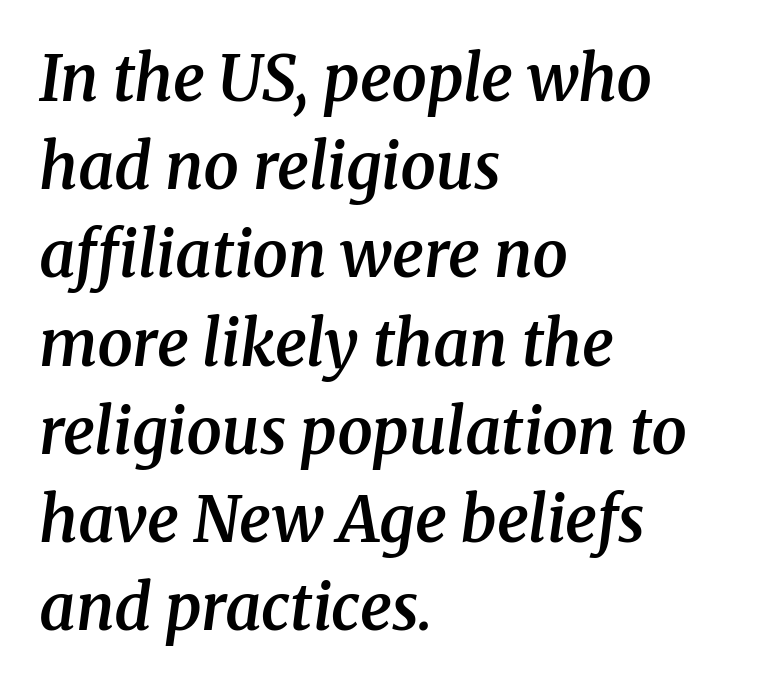
{"serif": "yes", "italic": "yes", "lean": "right", "slant_degrees": 8, "bold": "semi", "weight": "semibold", "width": "normal", "stroke_contrast": "medium", "x_height": "medium", "monospaced": "no", "underline": "no", "align": "left", "line_spacing": "normal", "line_spacing_ratio": 1.4, "letter_spacing": "normal", "letter_spacing_em": 0.0, "glyph_px": 63}
